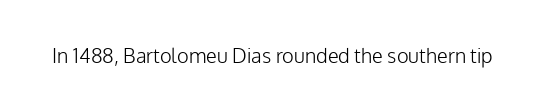
The image shows 20 px text type, upright; set normal letter spacing, not underlined.
